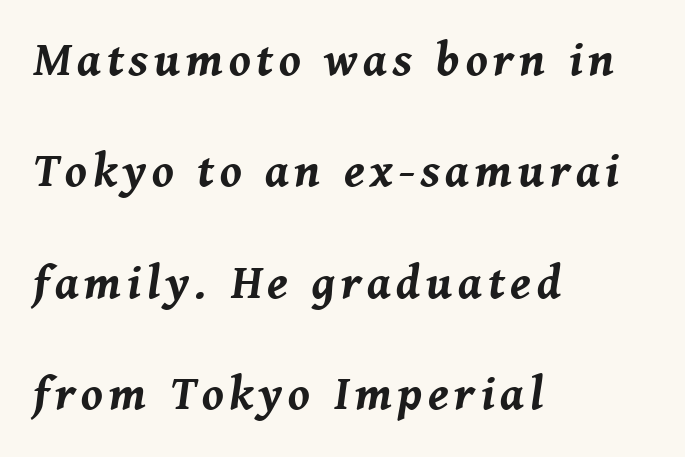
Q: Is the text bold? A: Yes.
Q: Is the text italic (slanted)? A: Yes, it leans right by about 8 degrees.
Q: Is the text underlined? A: No.
Q: How is the paragraph aligned? A: Left-aligned.
Q: Is the spacing between lines tight, normal or loose? A: Loose.
Q: Width (condensed, normal, or wide)? A: Normal.
Q: Stroke contrast? A: Medium.
Q: x-height? A: Medium.
Q: Monospaced? A: No.
